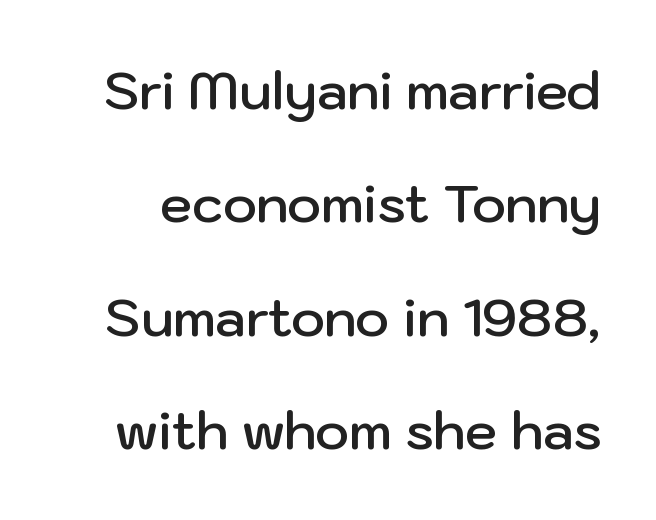
The image shows 52 px semibold sans-serif type, upright; set loose line spacing (2.18x), normal letter spacing, not underlined; low stroke contrast and a medium x-height.
